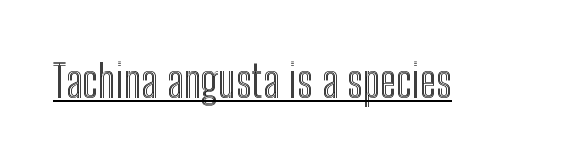
{"italic": "no", "width": "condensed", "x_height": "medium", "monospaced": "no", "underline": "yes", "letter_spacing": "normal", "letter_spacing_em": 0.0, "glyph_px": 45}
